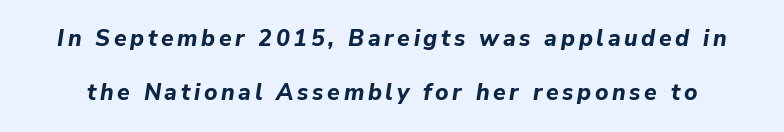
The string is rendered with underlining switched off. Typographic density is high because the face is bold. One glance says open: line gaps are wider than usual. Would a proofreader flag this as italicized? Yes.
